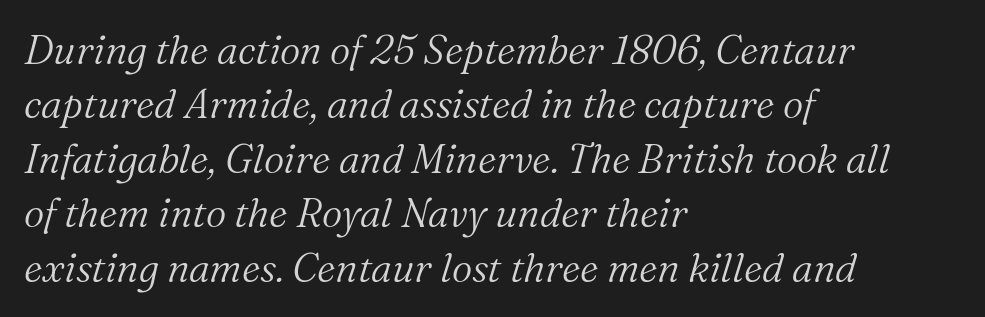
Q: Is the text bold? A: No.
Q: Is the text italic (slanted)? A: Yes, it leans right by about 16 degrees.
Q: Is the typeface a serif or a sans-serif typeface? A: Serif.
Q: Is the text underlined? A: No.
Q: How is the paragraph aligned? A: Left-aligned.
Q: Is the spacing between letters normal or unusually wide? A: Normal.
Q: Is the spacing between lines tight, normal or loose? A: Normal.
Q: Width (condensed, normal, or wide)? A: Normal.
Q: Stroke contrast? A: Medium.
Q: x-height? A: Medium.
Q: Monospaced? A: No.
